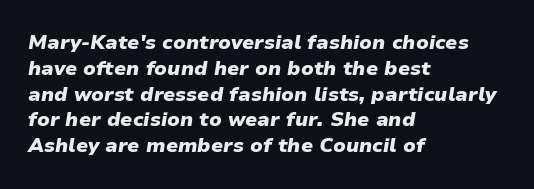
Is the type slanted? Yes — the strokes lean at a clear angle. This block has exactly the height ordinary leading produces. Heft: maximum for text — a bold. Line beginnings align vertically; line endings do not.
